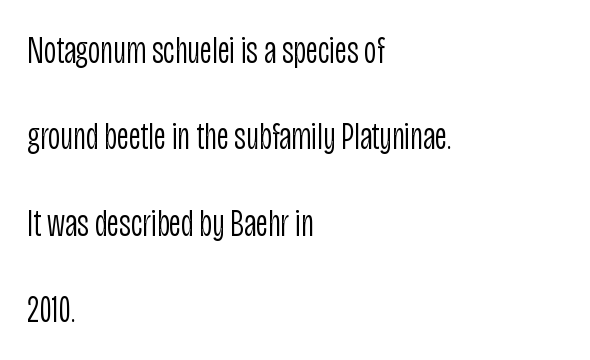
The image shows 38 px light, condensed sans-serif type, upright; set left-aligned, loose line spacing (2.27x), normal letter spacing, not underlined; low stroke contrast and a large x-height.
